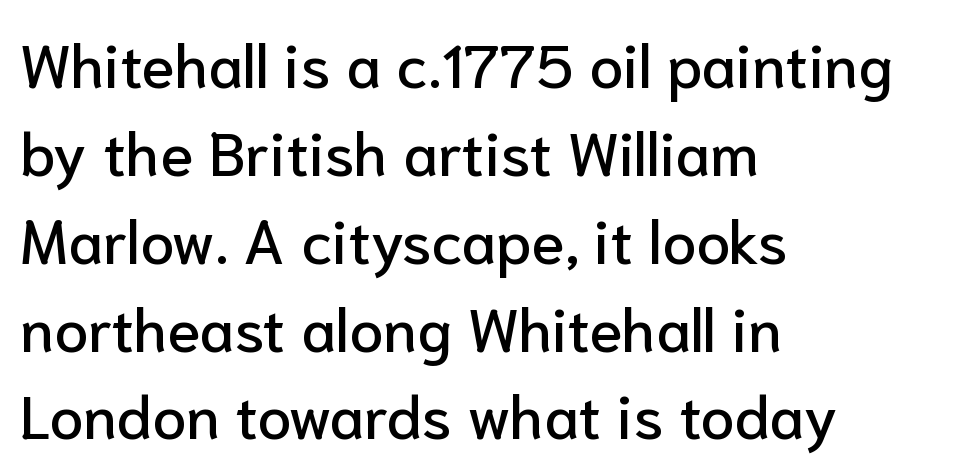
The letters stand upright; this is a roman face. Reading down the block, your eye returns to a fixed left position each line. Check the space under the baseline: it is left empty. Quick note: interline space is typical.
